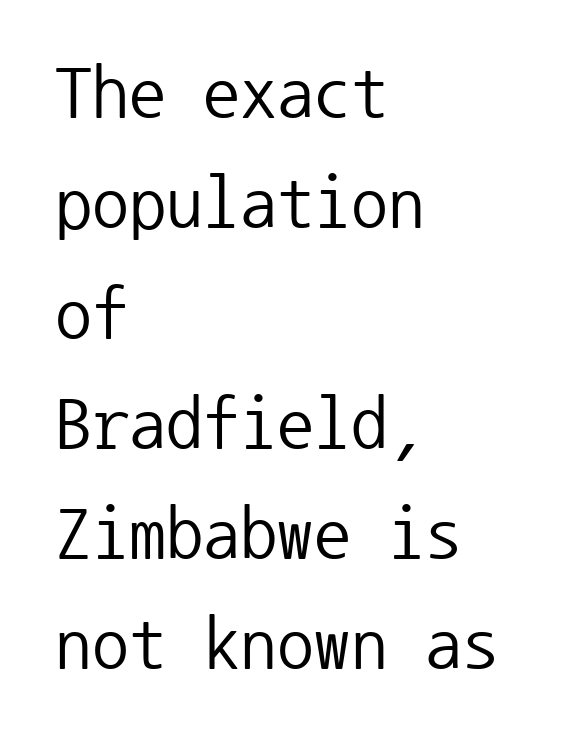
Is this a heavy cut? Hardly; it is regular or lighter. Leading: standard. The letters sit at their default tracking, neither squeezed nor spread. Spacing verdict: monospaced, one width for all characters. Do the letters lean? They stand straight. All the whitespace from short lines collects on the right.
